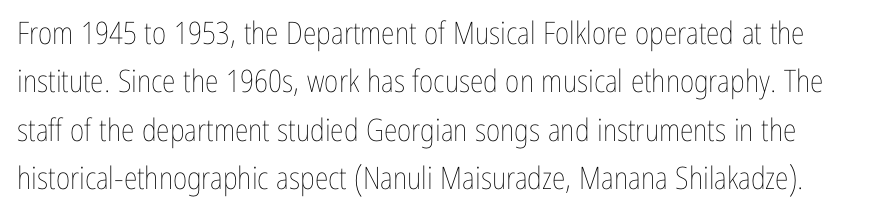
Q: Is the text bold? A: No.
Q: Is the text italic (slanted)? A: No, it is upright.
Q: Is the text underlined? A: No.
Q: Is the spacing between letters normal or unusually wide? A: Normal.
Q: Is the spacing between lines tight, normal or loose? A: Normal.
Q: Width (condensed, normal, or wide)? A: Condensed.
Q: Stroke contrast? A: Low.
Q: x-height? A: Medium.
Q: Monospaced? A: No.
